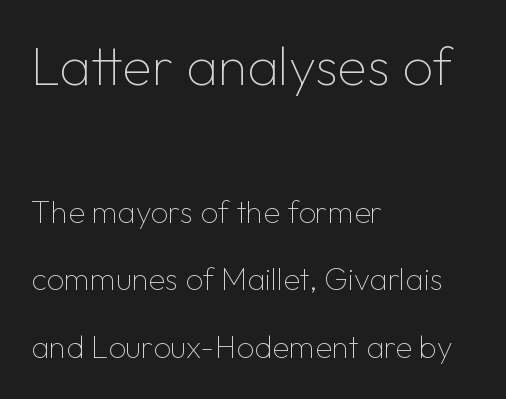
Letterform terminals end flat and unadorned throughout the passage. No extra ink here — the face is not bold. Each letter keeps its own natural width here, so spacing adapts to shape. Nobody touched the tracking dial on this one. Does the bottom block carry the larger type? No, the top block does. Teacher's note: observe the even left margin — that is flush-left alignment.
